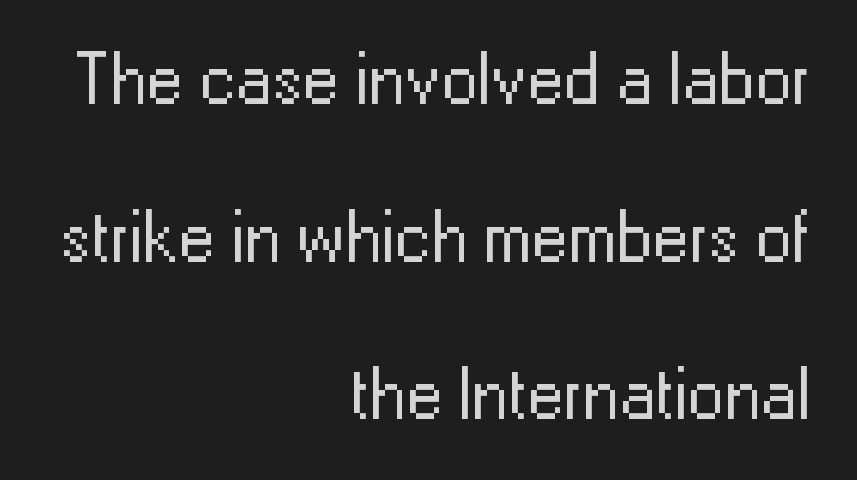
Q: Is the text bold? A: No.
Q: Is the text italic (slanted)? A: No, it is upright.
Q: Is the typeface a serif or a sans-serif typeface? A: Sans-serif.
Q: Is the text underlined? A: No.
Q: How is the paragraph aligned? A: Right-aligned.
Q: Is the spacing between letters normal or unusually wide? A: Normal.
Q: Is the spacing between lines tight, normal or loose? A: Loose.
Q: Width (condensed, normal, or wide)? A: Normal.
Q: Stroke contrast? A: Low.
Q: x-height? A: Medium.
Q: Monospaced? A: No.
